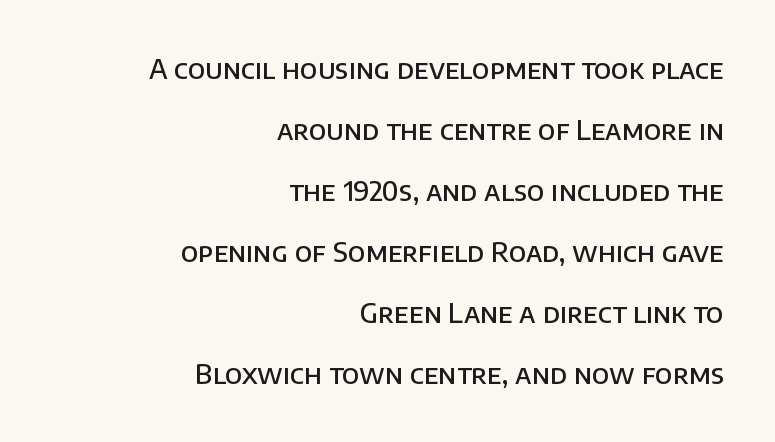
Q: Is the text bold? A: Semi-bold.
Q: Is the text italic (slanted)? A: No, it is upright.
Q: Is the text underlined? A: No.
Q: How is the paragraph aligned? A: Right-aligned.
Q: Is the spacing between letters normal or unusually wide? A: Normal.
Q: Is the spacing between lines tight, normal or loose? A: Loose.
